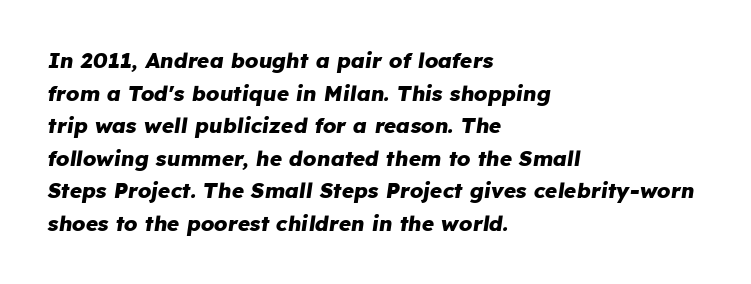
Style check: oblique. Look at the stroke-to-counter ratio: heavy, a bold. Each row of text sits above clean, open space. Nobody touched the tracking dial on this one. Compared with typical paragraphs, the rows here are spaced about the same. Compared with a centered layout, this one pins lines to the left instead.
